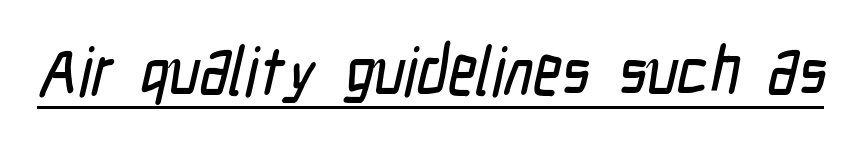
Q: Is the typeface a serif or a sans-serif typeface? A: Sans-serif.
Q: Is the text underlined? A: Yes.
Q: Is the spacing between letters normal or unusually wide? A: Normal.
Q: Width (condensed, normal, or wide)? A: Condensed.
Q: Stroke contrast? A: Low.
Q: x-height? A: Medium.
Q: Monospaced? A: No.
